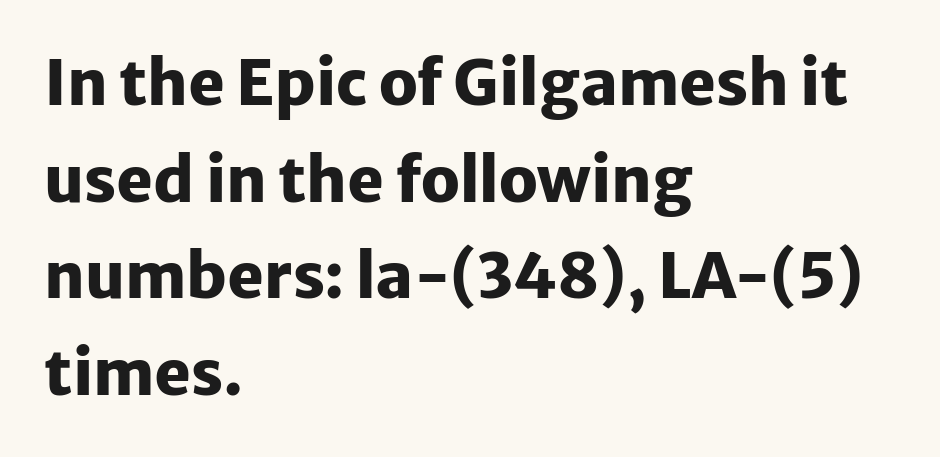
Q: Is the text bold? A: Yes.
Q: Is the text italic (slanted)? A: No, it is upright.
Q: Is the typeface a serif or a sans-serif typeface? A: Sans-serif.
Q: Is the text underlined? A: No.
Q: How is the paragraph aligned? A: Left-aligned.
Q: Is the spacing between letters normal or unusually wide? A: Normal.
Q: Is the spacing between lines tight, normal or loose? A: Normal.
Q: Width (condensed, normal, or wide)? A: Normal.
Q: Stroke contrast? A: Low.
Q: x-height? A: Medium.
Q: Monospaced? A: No.
